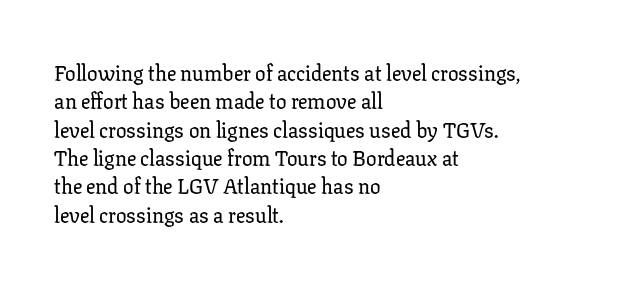
The image shows 21 px text type, upright; set left-aligned, normal line spacing (1.35x), normal letter spacing, not underlined.
